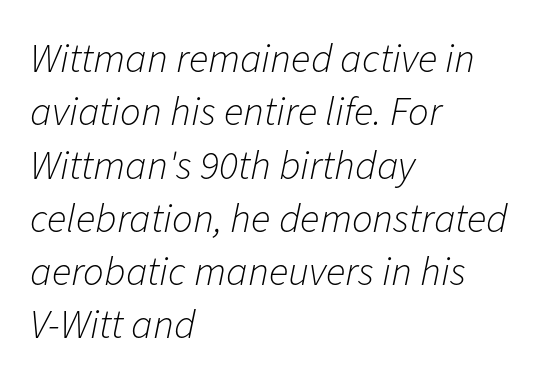
Q: Is the text bold? A: No.
Q: Is the text italic (slanted)? A: Yes, it leans right by about 11 degrees.
Q: Is the text underlined? A: No.
Q: How is the paragraph aligned? A: Left-aligned.
Q: Is the spacing between letters normal or unusually wide? A: Normal.
Q: Is the spacing between lines tight, normal or loose? A: Normal.
Q: Width (condensed, normal, or wide)? A: Normal.
Q: Stroke contrast? A: Low.
Q: x-height? A: Medium.
Q: Monospaced? A: No.
